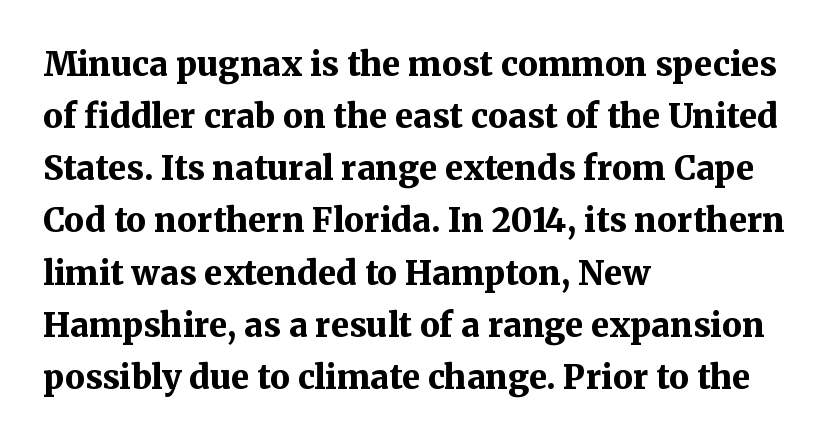
Q: Is the text bold? A: Yes.
Q: Is the text italic (slanted)? A: No, it is upright.
Q: Is the typeface a serif or a sans-serif typeface? A: Serif.
Q: Is the text underlined? A: No.
Q: How is the paragraph aligned? A: Left-aligned.
Q: Is the spacing between letters normal or unusually wide? A: Normal.
Q: Is the spacing between lines tight, normal or loose? A: Normal.
Q: Width (condensed, normal, or wide)? A: Normal.
Q: Stroke contrast? A: Medium.
Q: x-height? A: Medium.
Q: Monospaced? A: No.
